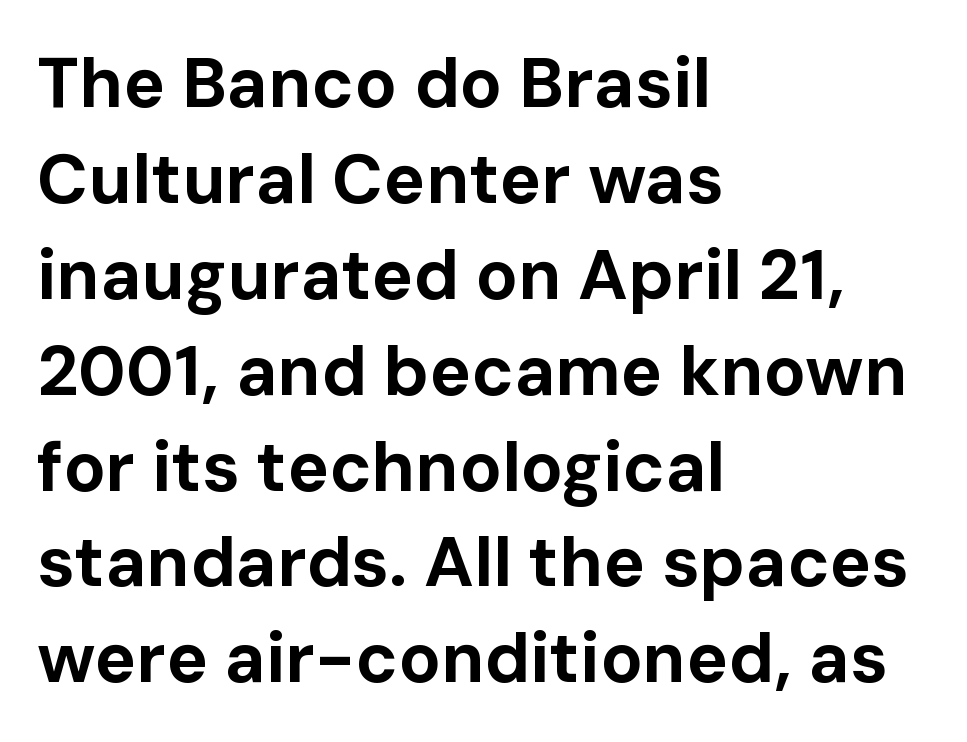
The font's upright variant was chosen for this text. In terms of weight, the rendering is a true, heavy bold. Unmarked baselines from the first word to the last. I'd call this a sans setting — the letters go barefoot. These lines stack with their left ends in a neat column. Honestly, the row spacing looks completely unremarkable.
